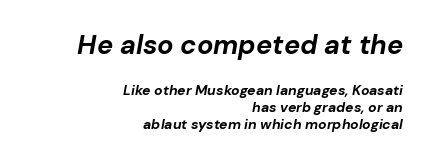
Tall strokes in this sample are angled rather than plumb. Two sizes are in play, and the larger belongs to the first block. Does the copy run flush right? Yes — the right margin is perfectly even. What weight is shown? A full bold with thick strokes. This rendering features lettering with no underline. A typesetter would call this zero additional tracking.
